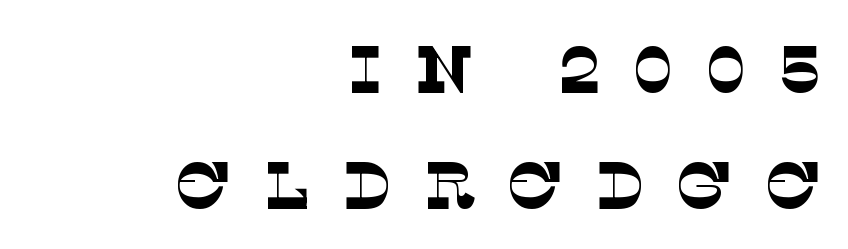
Q: Is the text bold? A: No.
Q: Is the typeface a serif or a sans-serif typeface? A: Serif.
Q: Is the text underlined? A: No.
Q: How is the paragraph aligned? A: Right-aligned.
Q: Is the spacing between letters normal or unusually wide? A: Unusually wide.
Q: Width (condensed, normal, or wide)? A: Normal.
Q: Stroke contrast? A: Low.
Q: x-height? A: Large.
Q: Monospaced? A: No.
